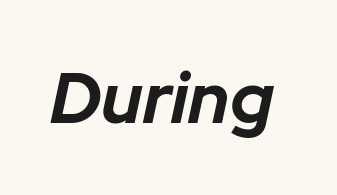
Q: Is the text bold? A: Yes.
Q: Is the text italic (slanted)? A: Yes, it leans right by about 12 degrees.
Q: Is the text underlined? A: No.
Q: Is the spacing between letters normal or unusually wide? A: Normal.
Q: Width (condensed, normal, or wide)? A: Normal.
Q: Stroke contrast? A: Low.
Q: x-height? A: Medium.
Q: Monospaced? A: No.
